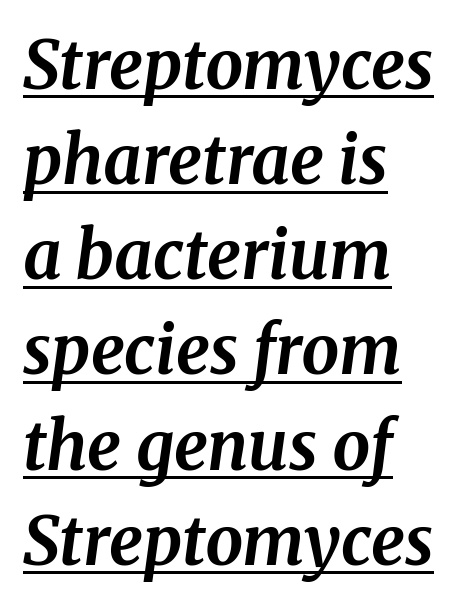
The image shows 67 px bold serif type, italic (leaning right); set left-aligned, normal line spacing (1.42x), normal letter spacing, underlined; medium stroke contrast and a medium x-height.
